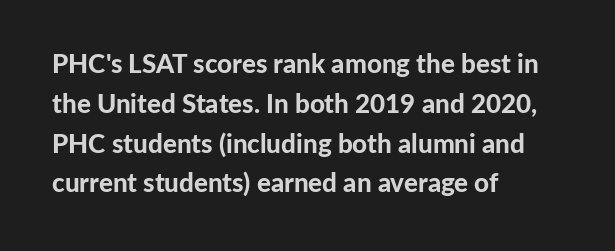
Q: Is the text bold? A: Yes.
Q: Is the text italic (slanted)? A: No, it is upright.
Q: Is the text underlined? A: No.
Q: How is the paragraph aligned? A: Left-aligned.
Q: Is the spacing between letters normal or unusually wide? A: Normal.
Q: Is the spacing between lines tight, normal or loose? A: Normal.
